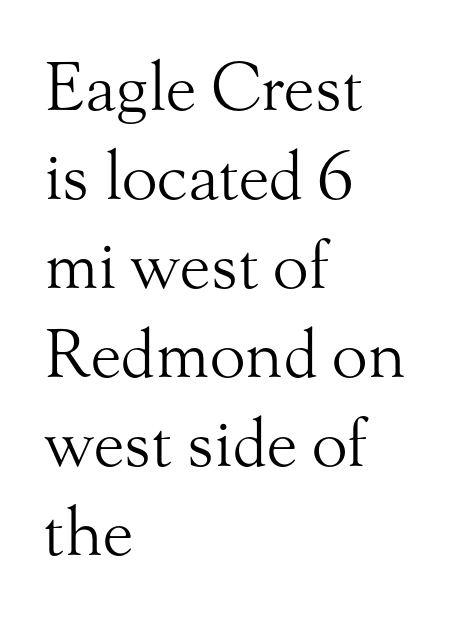
Notice how the passage keeps a crisp vertical edge on the left only. Glyph-to-glyph distance matches everyday printed text. Heft: none added — not bold. The passage shown is typed in a proportional face where columns would drift. To sum up the face: it has serifs. Summary of vertical rhythm: regular, with standard interline spacing.
